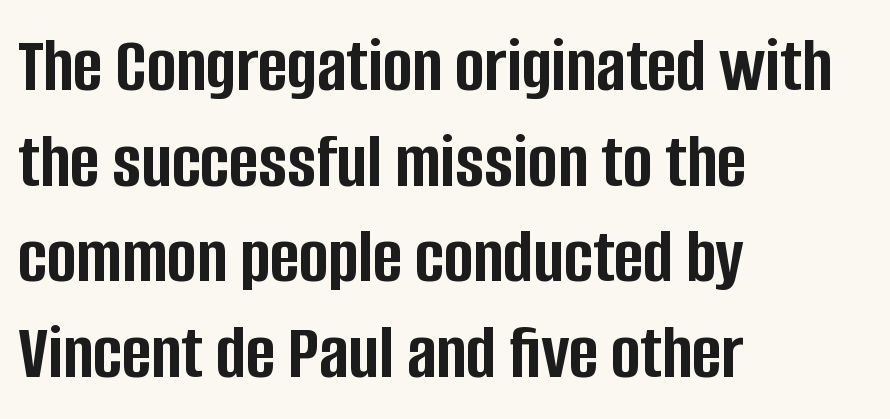
{"serif": "no", "italic": "no", "bold": "yes", "weight": "semibold", "width": "condensed", "stroke_contrast": "low", "x_height": "large", "monospaced": "no", "underline": "no", "align": "left", "line_spacing_ratio": 1.21, "letter_spacing": "normal", "letter_spacing_em": 0.0, "glyph_px": 79}
